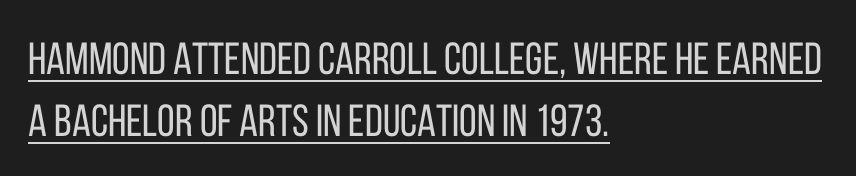
Q: Is the text bold? A: No.
Q: Is the text italic (slanted)? A: No, it is upright.
Q: Is the typeface a serif or a sans-serif typeface? A: Sans-serif.
Q: Is the text underlined? A: Yes.
Q: How is the paragraph aligned? A: Left-aligned.
Q: Is the spacing between letters normal or unusually wide? A: Normal.
Q: Is the spacing between lines tight, normal or loose? A: Normal.
Q: Width (condensed, normal, or wide)? A: Condensed.
Q: Stroke contrast? A: Low.
Q: x-height? A: Large.
Q: Monospaced? A: No.
